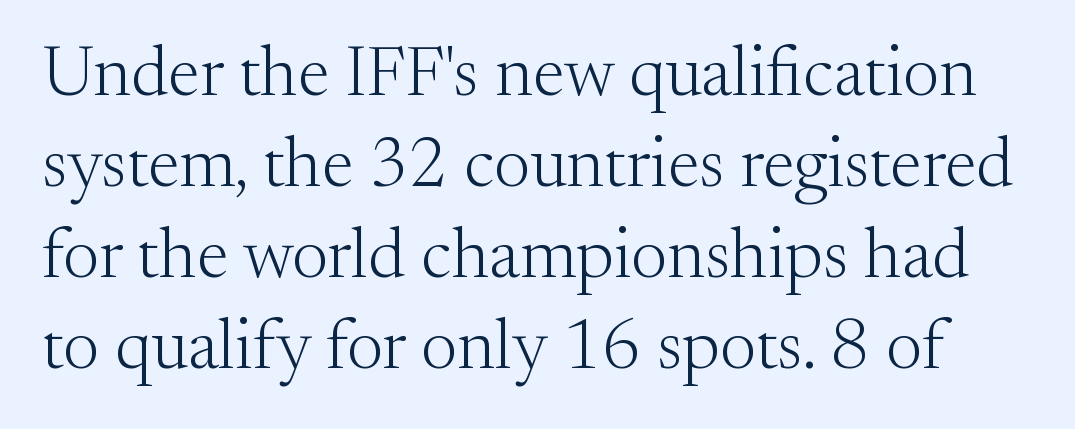
The image shows 71 px light serif type, upright; set normal line spacing (1.28x), normal letter spacing, not underlined; medium stroke contrast and a small x-height.
